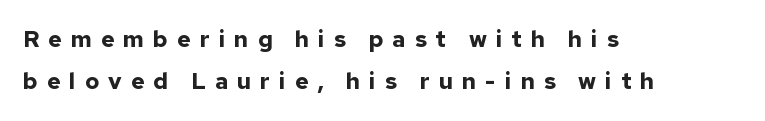
Q: Is the text bold? A: Yes.
Q: Is the text italic (slanted)? A: No, it is upright.
Q: Is the text underlined? A: No.
Q: How is the paragraph aligned? A: Left-aligned.
Q: Is the spacing between letters normal or unusually wide? A: Unusually wide.
